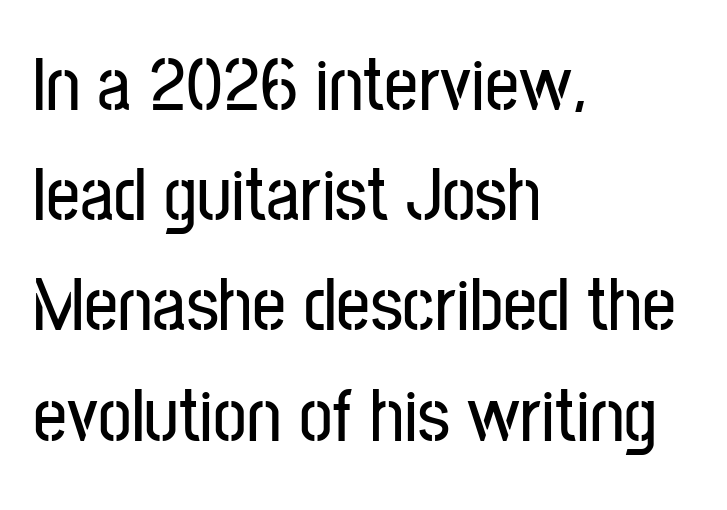
Q: Is the text italic (slanted)? A: No, it is upright.
Q: Is the typeface a serif or a sans-serif typeface? A: Sans-serif.
Q: Is the text underlined? A: No.
Q: How is the paragraph aligned? A: Left-aligned.
Q: Is the spacing between letters normal or unusually wide? A: Normal.
Q: Is the spacing between lines tight, normal or loose? A: Normal.
Q: Width (condensed, normal, or wide)? A: Condensed.
Q: Stroke contrast? A: Low.
Q: x-height? A: Medium.
Q: Monospaced? A: No.
